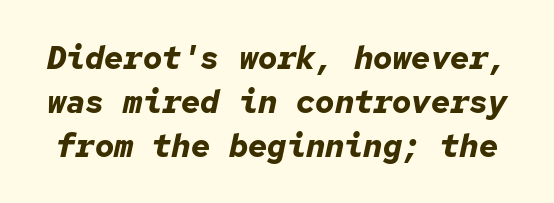
The image shows 32 px bold type, italic (leaning right), monospaced; set normal line spacing (1.37x), normal letter spacing, not underlined; low stroke contrast and a medium x-height.
